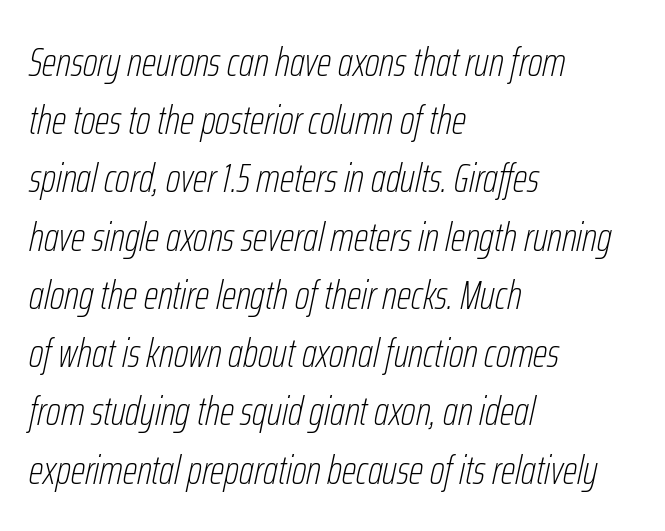
{"italic": "yes", "lean": "right", "slant_degrees": 12, "bold": "no", "weight": "thin", "width": "condensed", "stroke_contrast": "low", "x_height": "medium", "monospaced": "no", "underline": "no", "align": "left", "line_spacing": "normal", "line_spacing_ratio": 1.42, "letter_spacing": "normal", "letter_spacing_em": 0.0, "glyph_px": 41}
